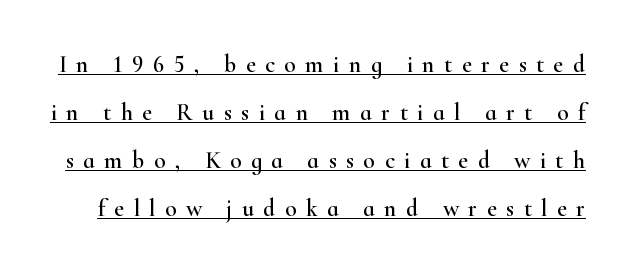
How are the letters spaced? Widely, with obvious added tracking. Students, observe: this is what heavily led, spacious text looks like. The words here are underlined. These lines were composed using upright roman letters.
